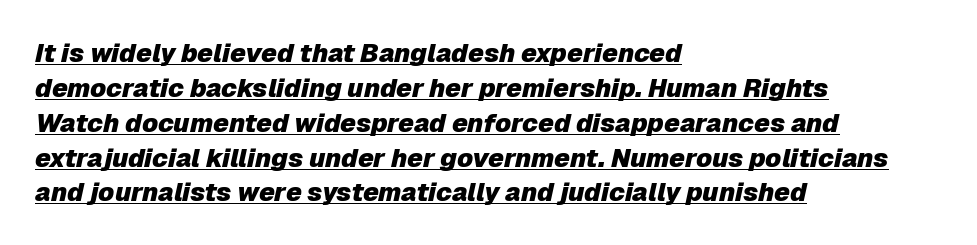
{"italic": "yes", "lean": "right", "slant_degrees": 12, "bold": "yes", "underline": "yes", "align": "left", "line_spacing": "normal", "line_spacing_ratio": 1.34, "letter_spacing": "normal", "letter_spacing_em": 0.0, "glyph_px": 26}
